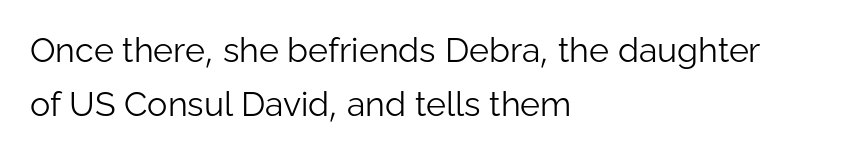
Q: Is the text bold? A: No.
Q: Is the text italic (slanted)? A: No, it is upright.
Q: Is the typeface a serif or a sans-serif typeface? A: Sans-serif.
Q: Is the text underlined? A: No.
Q: How is the paragraph aligned? A: Left-aligned.
Q: Is the spacing between letters normal or unusually wide? A: Normal.
Q: Is the spacing between lines tight, normal or loose? A: Normal.
Q: Width (condensed, normal, or wide)? A: Normal.
Q: Stroke contrast? A: Low.
Q: x-height? A: Medium.
Q: Monospaced? A: No.
